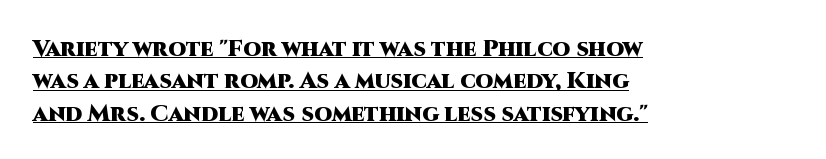
The face used here has the dense, thick strokes of a bold. In terms of letterspacing, this is plain default setting. This sample carries an underscore along the baseline area. The vertical gap from one line to the next is medium.
